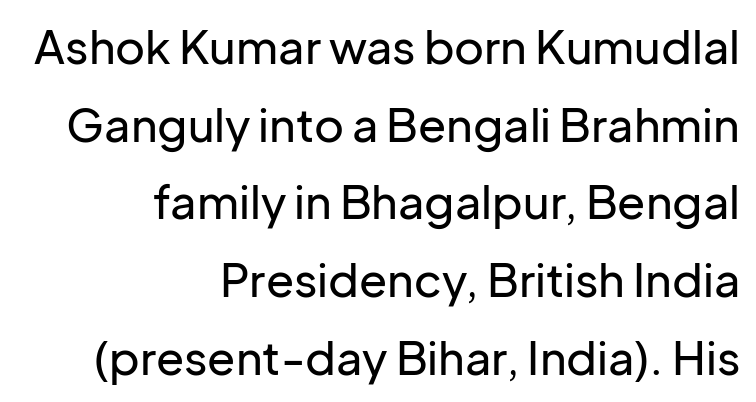
The image shows 46 px sans-serif type, upright; set right-aligned, normal line spacing (1.69x), normal letter spacing, not underlined; low stroke contrast and a medium x-height.
